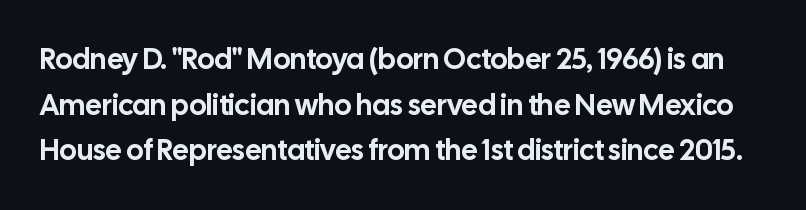
The image shows 29 px sans-serif type, upright; set normal line spacing (1.57x), normal letter spacing, not underlined; low stroke contrast and a medium x-height.
